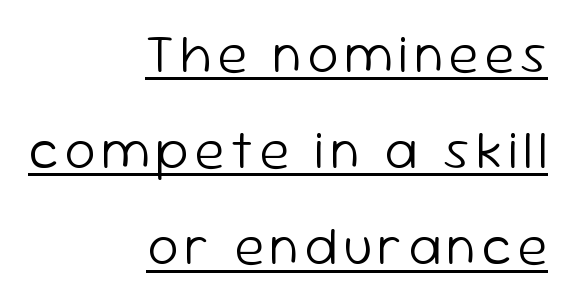
The image shows 55 px light sans-serif type, upright; set right-aligned, line spacing 1.75x, underlined; low stroke contrast and a medium x-height.
